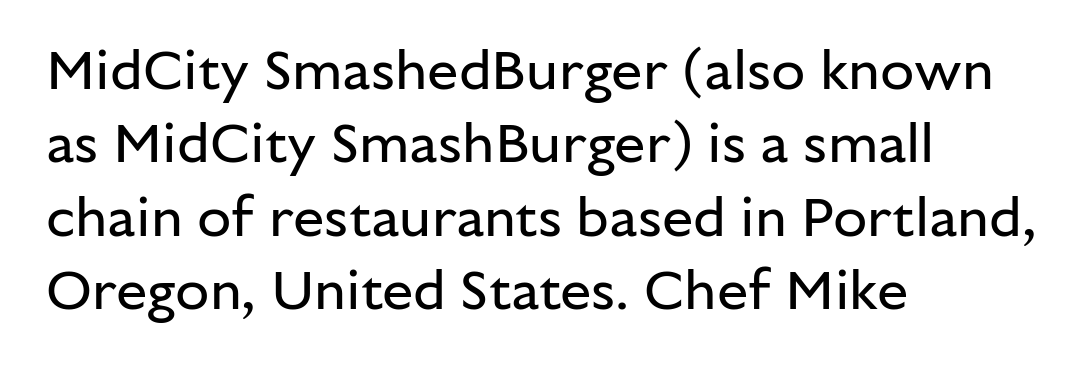
{"serif": "no", "italic": "no", "bold": "no", "weight": "regular", "width": "normal", "stroke_contrast": "low", "x_height": "medium", "monospaced": "no", "underline": "no", "align": "left", "line_spacing": "normal", "line_spacing_ratio": 1.31, "letter_spacing": "normal", "letter_spacing_em": 0.0, "glyph_px": 56}
